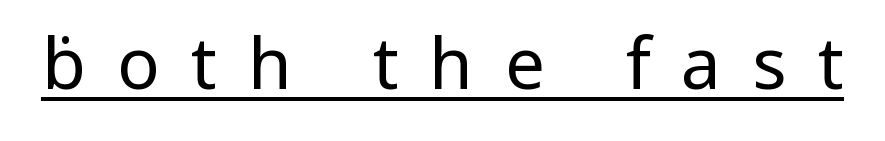
Q: Is the text bold? A: No.
Q: Is the text italic (slanted)? A: No, it is upright.
Q: Is the typeface a serif or a sans-serif typeface? A: Sans-serif.
Q: Is the text underlined? A: Yes.
Q: Is the spacing between letters normal or unusually wide? A: Unusually wide.
Q: Width (condensed, normal, or wide)? A: Normal.
Q: Stroke contrast? A: Low.
Q: x-height? A: Medium.
Q: Monospaced? A: No.
